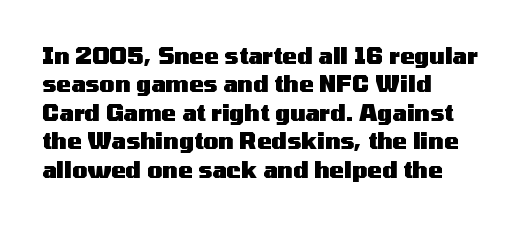
This is the regular roman posture of the typeface. The lines in this sample share a left origin and differ only in where they stop. Standard letterfit; no display-style spreading of the glyphs. Heavy-handed strokes throughout: this text is bold. The space directly below the letters is spotless.
